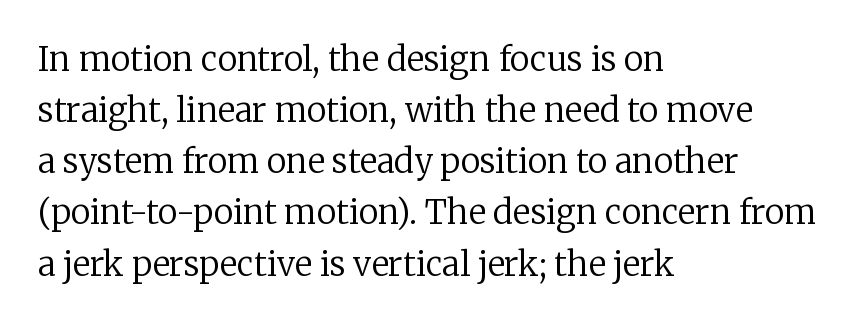
{"serif": "yes", "italic": "no", "bold": "no", "weight": "regular", "width": "normal", "stroke_contrast": "low", "x_height": "medium", "monospaced": "no", "underline": "no", "align": "left", "line_spacing": "normal", "line_spacing_ratio": 1.55, "letter_spacing": "normal", "letter_spacing_em": 0.0, "glyph_px": 33}
